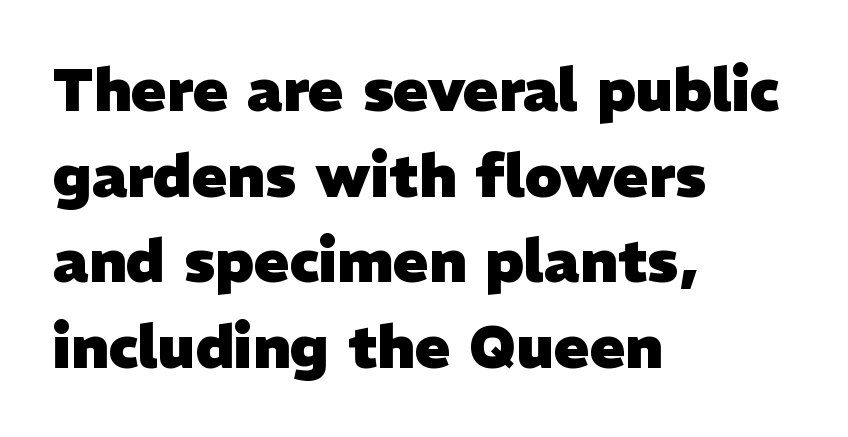
The image shows 59 px heavy sans-serif type; set left-aligned, normal line spacing (1.45x), normal letter spacing, not underlined; low stroke contrast and a medium x-height.
